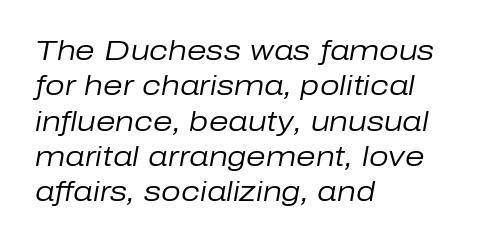
The image shows 28 px regular-weight type, italic (leaning right); set left-aligned, normal line spacing (1.26x), normal letter spacing, not underlined; low stroke contrast and a medium x-height.
